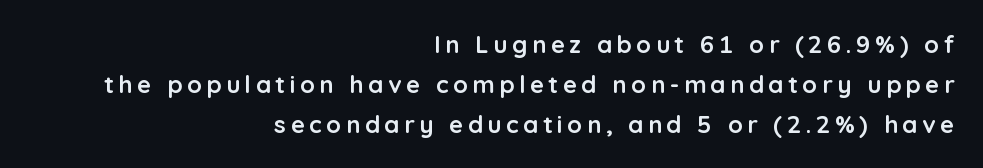
Q: Is the text bold? A: Yes.
Q: Is the text italic (slanted)? A: No, it is upright.
Q: Is the text underlined? A: No.
Q: How is the paragraph aligned? A: Right-aligned.
Q: Is the spacing between lines tight, normal or loose? A: Normal.
